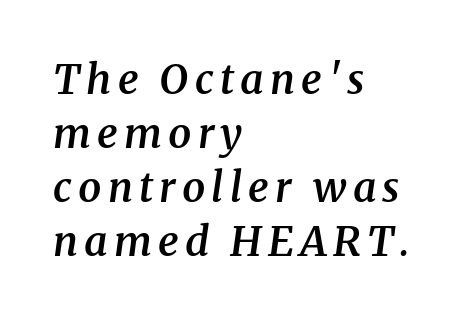
The image shows 41 px semibold serif type, italic (leaning right); set left-aligned, normal line spacing (1.32x), not underlined; medium stroke contrast and a medium x-height.
